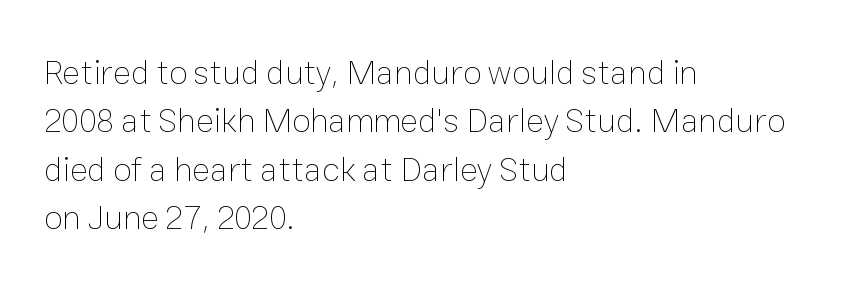
The image shows 34 px thin type, upright; set left-aligned, normal line spacing (1.42x), normal letter spacing, not underlined; low stroke contrast and a medium x-height.
